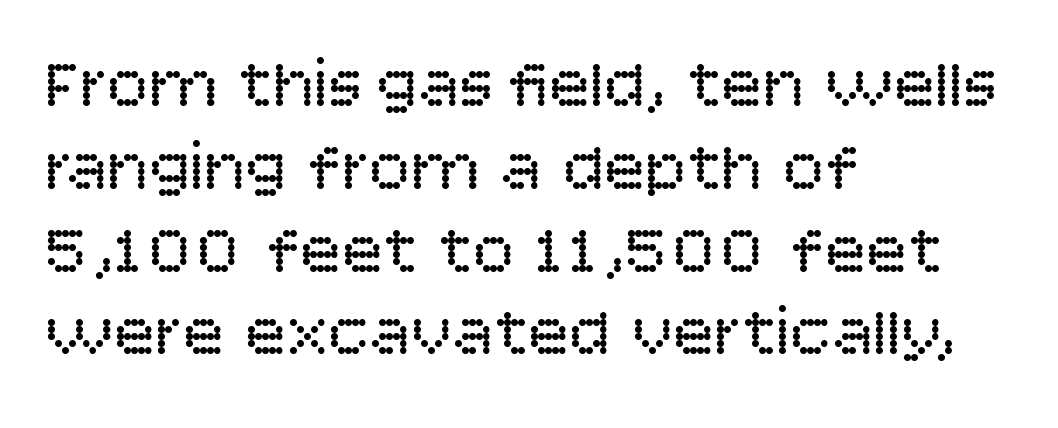
Q: Is the text bold? A: No.
Q: Is the text italic (slanted)? A: No, it is upright.
Q: Is the typeface a serif or a sans-serif typeface? A: Sans-serif.
Q: Is the text underlined? A: No.
Q: How is the paragraph aligned? A: Left-aligned.
Q: Is the spacing between letters normal or unusually wide? A: Normal.
Q: Width (condensed, normal, or wide)? A: Normal.
Q: Stroke contrast? A: Low.
Q: x-height? A: Large.
Q: Monospaced? A: No.
